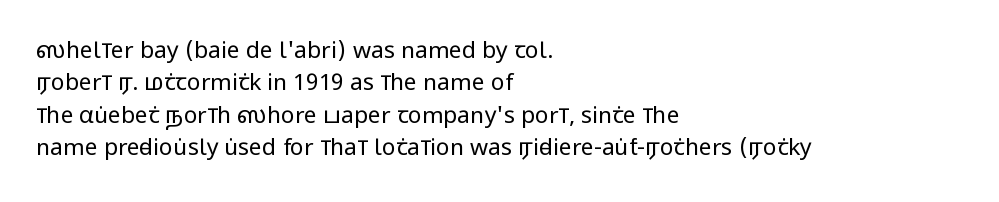
The image shows 23 px text type, upright; set left-aligned, normal line spacing (1.41x), normal letter spacing, not underlined.
